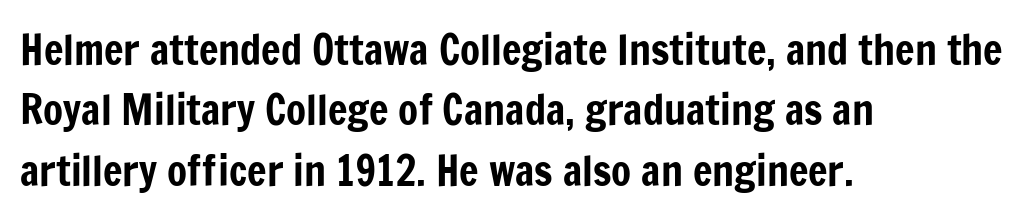
Q: Is the text italic (slanted)? A: No, it is upright.
Q: Is the typeface a serif or a sans-serif typeface? A: Sans-serif.
Q: Is the text underlined? A: No.
Q: How is the paragraph aligned? A: Left-aligned.
Q: Is the spacing between letters normal or unusually wide? A: Normal.
Q: Is the spacing between lines tight, normal or loose? A: Normal.
Q: Width (condensed, normal, or wide)? A: Condensed.
Q: Stroke contrast? A: Low.
Q: x-height? A: Medium.
Q: Monospaced? A: No.
